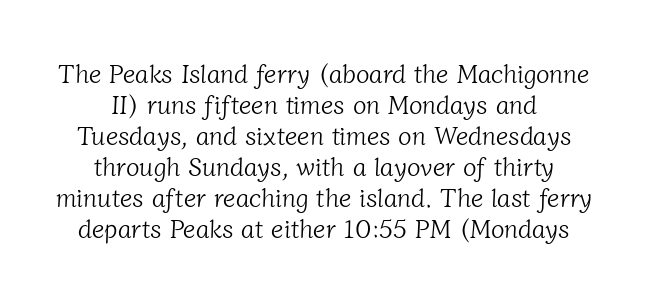
The image shows 25 px text type; set line spacing 1.24x, normal letter spacing, not underlined.
